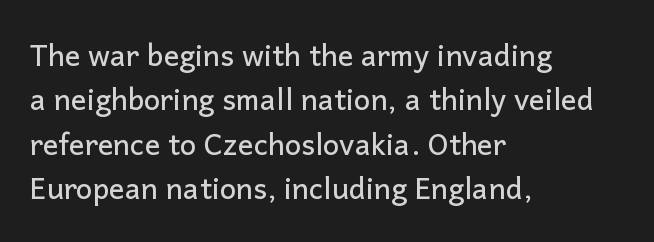
{"serif": "no", "italic": "no", "width": "normal", "stroke_contrast": "low", "x_height": "medium", "monospaced": "no", "underline": "no", "align": "left", "line_spacing": "normal", "line_spacing_ratio": 1.53, "letter_spacing": "normal", "letter_spacing_em": 0.0, "glyph_px": 29}
